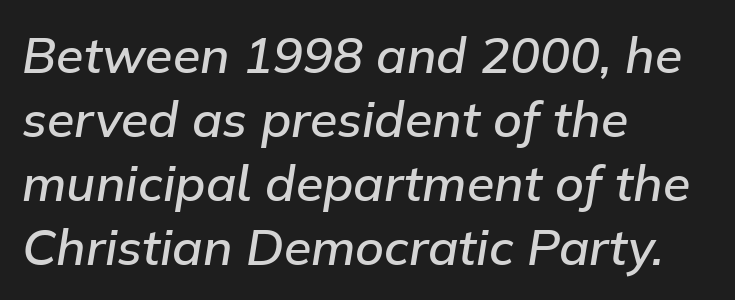
{"italic": "yes", "lean": "right", "slant_degrees": 9, "bold": "semi", "weight": "semibold", "width": "normal", "stroke_contrast": "low", "x_height": "medium", "monospaced": "no", "underline": "no", "align": "left", "line_spacing": "normal", "line_spacing_ratio": 1.28, "letter_spacing": "normal", "letter_spacing_em": 0.0, "glyph_px": 50}
